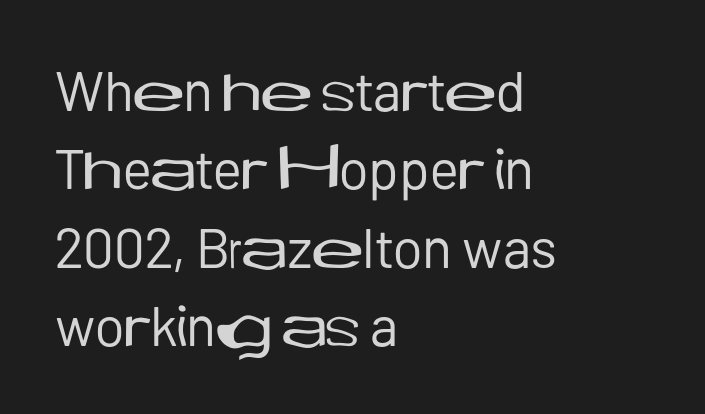
{"serif": "no", "italic": "no", "bold": "no", "weight": "regular", "width": "normal", "stroke_contrast": "low", "x_height": "medium", "monospaced": "no", "underline": "no", "align": "left", "line_spacing": "normal", "line_spacing_ratio": 1.4, "letter_spacing": "normal", "letter_spacing_em": 0.0, "glyph_px": 56}
